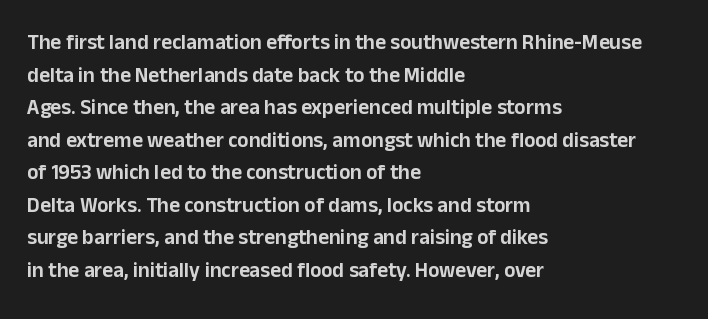
Q: Is the text italic (slanted)? A: No, it is upright.
Q: Is the text underlined? A: No.
Q: How is the paragraph aligned? A: Left-aligned.
Q: Is the spacing between letters normal or unusually wide? A: Normal.
Q: Is the spacing between lines tight, normal or loose? A: Normal.
